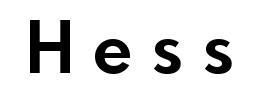
{"serif": "no", "italic": "no", "bold": "yes", "weight": "bold", "width": "normal", "x_height": "small", "monospaced": "no", "underline": "no", "letter_spacing": "wide", "letter_spacing_em": 0.28, "glyph_px": 70}
